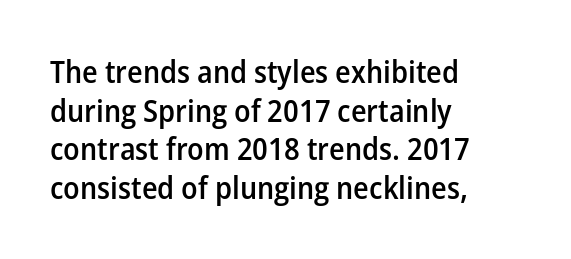
The image shows 31 px semibold sans-serif type, upright; set left-aligned, normal line spacing (1.25x), normal letter spacing, not underlined; low stroke contrast and a medium x-height.
